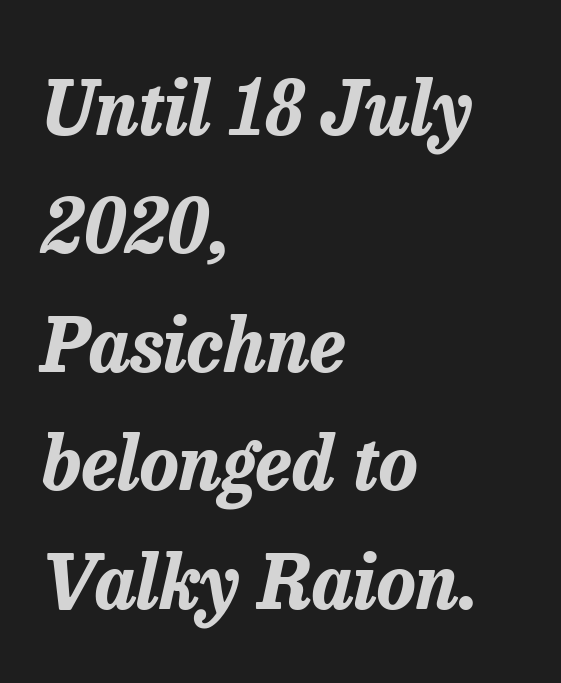
Descender tails drop into unmarked territory. Teacher's note: observe the even left margin — that is flush-left alignment. No extra tracking has been applied to these lines. These lines sit exactly where default settings would place them. Proportional: the letters do not fall into vertical columns.
